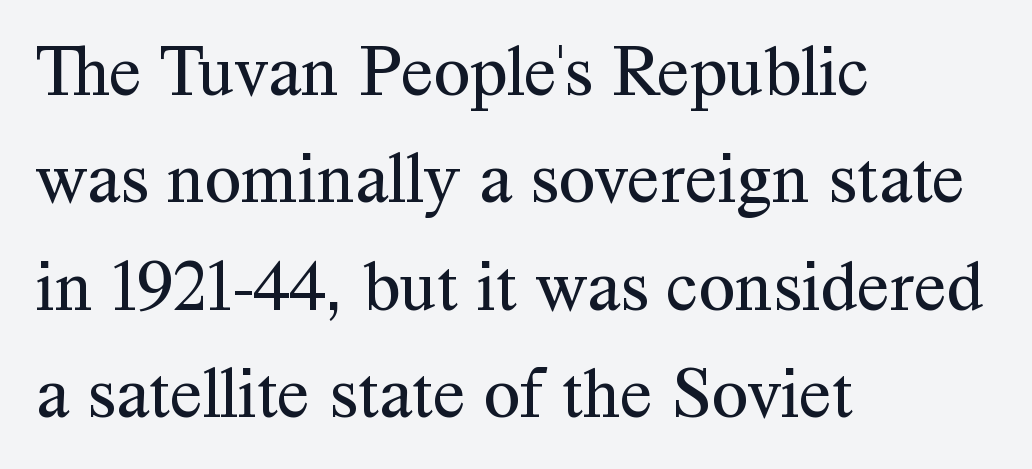
The weight would be labelled regular, book, light, or lighter still. A typesetter would mark this as roman, not italic. Horizontal alignment here is leftward, the default for most running prose. Is the letter spacing exaggerated? No — it looks like the ordinary default.
